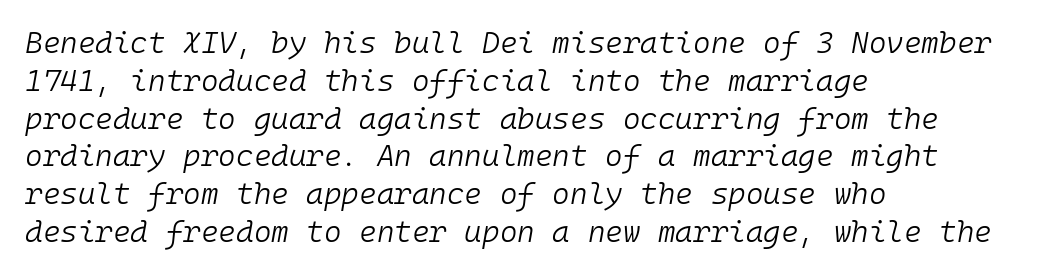
The image shows 30 px light type, italic (leaning right), monospaced; set left-aligned, normal line spacing (1.26x), normal letter spacing, not underlined; low stroke contrast and a medium x-height.
